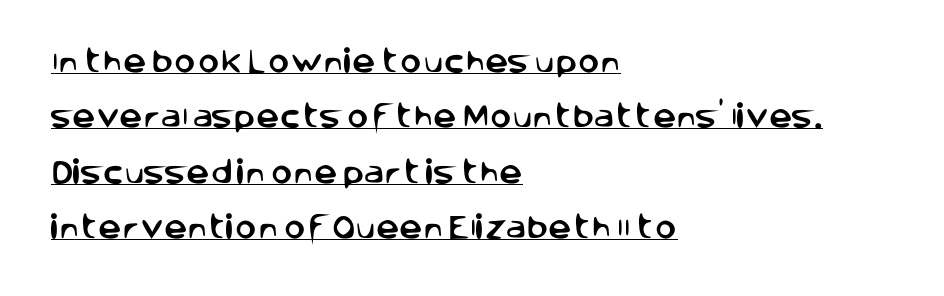
These lines stack with their left ends in a neat column. The horizontal fit of the characters is conventional and even. Interline gaps are noticeably wide in this sample. No italicization has been applied; the sample stays upright. The passage shown is underscored from start to finish.
